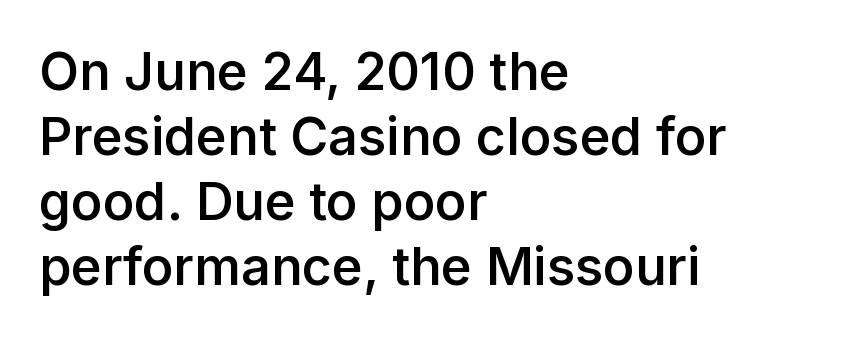
{"serif": "no", "italic": "no", "bold": "semi", "weight": "semibold", "width": "normal", "stroke_contrast": "low", "x_height": "medium", "monospaced": "no", "underline": "no", "align": "left", "line_spacing": "normal", "line_spacing_ratio": 1.25, "letter_spacing": "normal", "letter_spacing_em": 0.0, "glyph_px": 52}
